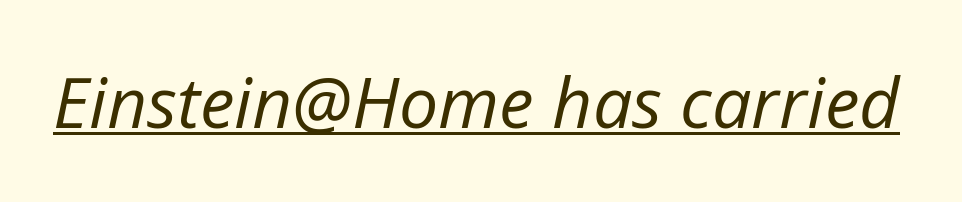
The image shows 70 px regular-weight type, italic (leaning right); set normal letter spacing, underlined; low stroke contrast and a medium x-height.
